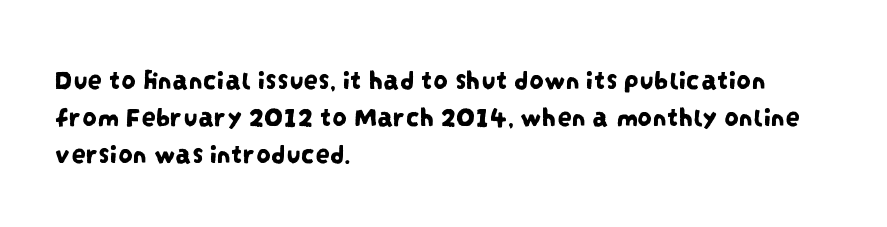
{"serif": "no", "width": "condensed", "stroke_contrast": "low", "x_height": "large", "monospaced": "no", "underline": "no", "align": "left", "line_spacing": "normal", "line_spacing_ratio": 1.27, "letter_spacing": "normal", "letter_spacing_em": 0.0, "glyph_px": 29}
